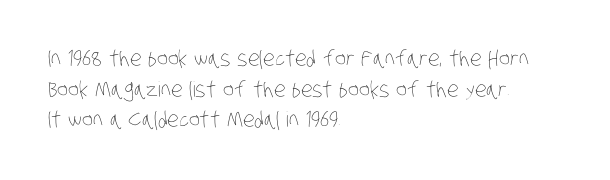
Q: Is the text bold? A: No.
Q: Is the text underlined? A: No.
Q: How is the paragraph aligned? A: Left-aligned.
Q: Is the spacing between letters normal or unusually wide? A: Normal.
Q: Is the spacing between lines tight, normal or loose? A: Normal.
